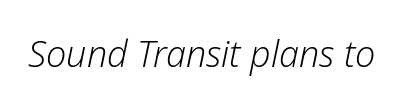
{"italic": "yes", "lean": "right", "slant_degrees": 12, "bold": "no", "weight": "light", "width": "normal", "stroke_contrast": "low", "x_height": "medium", "monospaced": "no", "underline": "no", "letter_spacing": "normal", "letter_spacing_em": 0.0, "glyph_px": 36}
